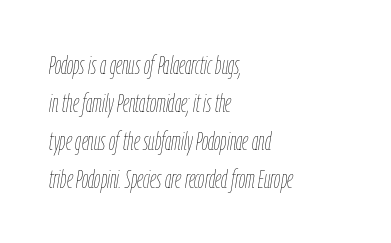
{"italic": "yes", "lean": "right", "slant_degrees": 9, "bold": "no", "underline": "no", "align": "left", "line_spacing": "normal", "line_spacing_ratio": 1.52, "letter_spacing": "normal", "letter_spacing_em": 0.0, "glyph_px": 25}
